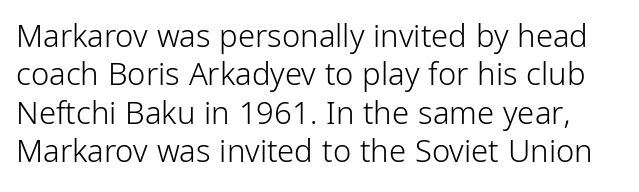
The image shows 31 px light, condensed sans-serif type, upright; set line spacing 1.24x, normal letter spacing, not underlined; low stroke contrast and a medium x-height.
